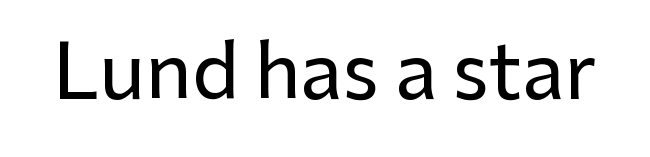
The image shows 76 px sans-serif type, upright; set normal letter spacing, not underlined; low stroke contrast and a medium x-height.
